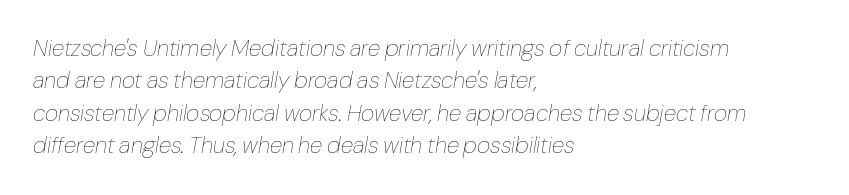
Q: Is the text bold? A: No.
Q: Is the text italic (slanted)? A: Yes, it leans right by about 10 degrees.
Q: Is the text underlined? A: No.
Q: How is the paragraph aligned? A: Left-aligned.
Q: Is the spacing between letters normal or unusually wide? A: Normal.
Q: Is the spacing between lines tight, normal or loose? A: Normal.
